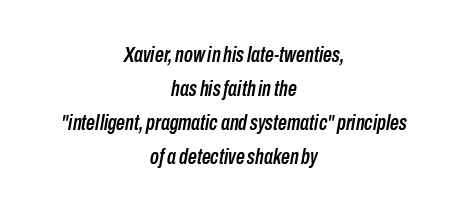
{"italic": "yes", "lean": "right", "slant_degrees": 10, "underline": "no", "align": "center", "line_spacing": "normal", "line_spacing_ratio": 1.55, "letter_spacing": "normal", "letter_spacing_em": 0.0, "glyph_px": 22}
